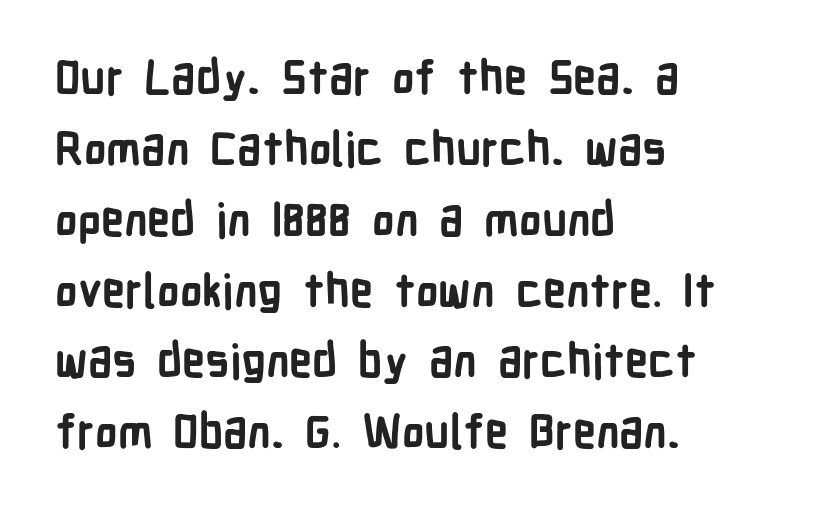
You could not count columns in this text — the font is proportionally spaced. Caption: bold face, heavy strokes. The rendering anchors every line to the left-hand side. The lines sit at an ordinary, default distance from one another. No italicization has been applied; the sample stays upright. You could call the tracking neutral — neither tight nor loose.
